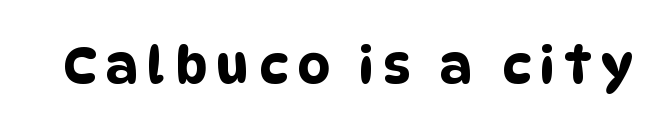
The image shows 51 px condensed sans-serif type; set not underlined; low stroke contrast and a large x-height.
